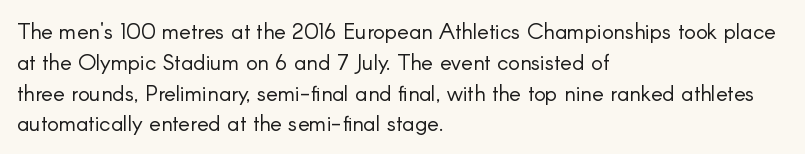
The image shows 22 px text type, upright; set left-aligned, normal line spacing (1.4x), normal letter spacing, not underlined.
